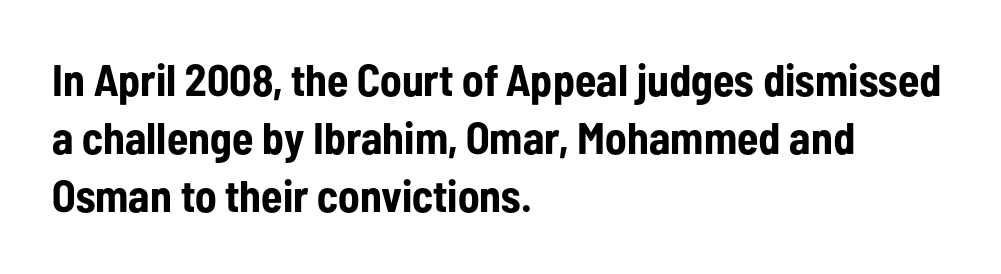
The image shows 44 px bold, condensed sans-serif type, upright; set left-aligned, normal line spacing (1.32x), normal letter spacing, not underlined; low stroke contrast and a medium x-height.
